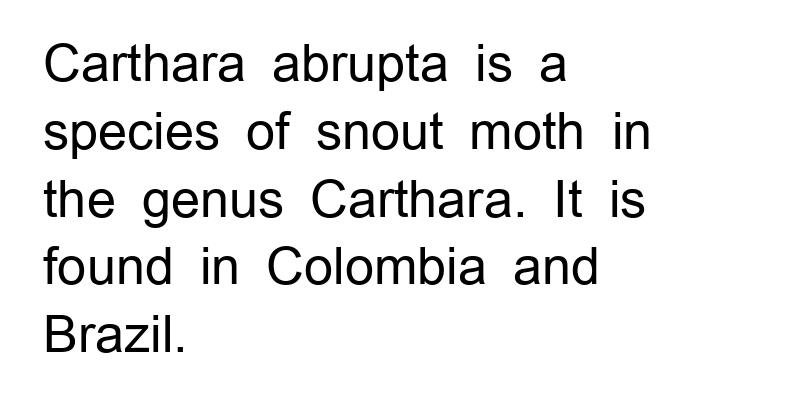
Q: Is the text bold? A: No.
Q: Is the text italic (slanted)? A: No, it is upright.
Q: Is the typeface a serif or a sans-serif typeface? A: Sans-serif.
Q: Is the text underlined? A: No.
Q: How is the paragraph aligned? A: Left-aligned.
Q: Is the spacing between letters normal or unusually wide? A: Normal.
Q: Is the spacing between lines tight, normal or loose? A: Normal.
Q: Width (condensed, normal, or wide)? A: Normal.
Q: Stroke contrast? A: Low.
Q: x-height? A: Medium.
Q: Monospaced? A: No.
